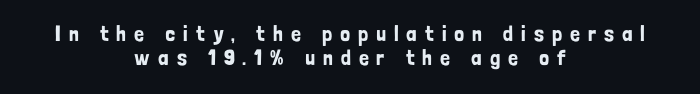
Q: Is the text italic (slanted)? A: No, it is upright.
Q: Is the text underlined? A: No.
Q: How is the paragraph aligned? A: Centered.
Q: Is the spacing between letters normal or unusually wide? A: Unusually wide.
Q: Is the spacing between lines tight, normal or loose? A: Tight.
